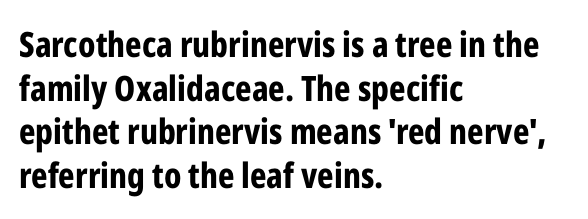
{"serif": "no", "italic": "no", "bold": "yes", "weight": "bold", "width": "condensed", "stroke_contrast": "low", "x_height": "medium", "monospaced": "no", "underline": "no", "align": "left", "line_spacing": "normal", "line_spacing_ratio": 1.25, "letter_spacing": "normal", "letter_spacing_em": 0.0, "glyph_px": 35}
